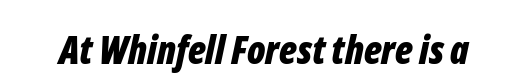
In terms of letterspacing, this is plain default setting. The rendering uses a bold face; every stroke is thick and dark. Think of a printed novel: that variable character pitch is what you see here. Notice how the stems are inclined rather than vertical — that's the hallmark of italics. Beneath every word, the page is bare.
